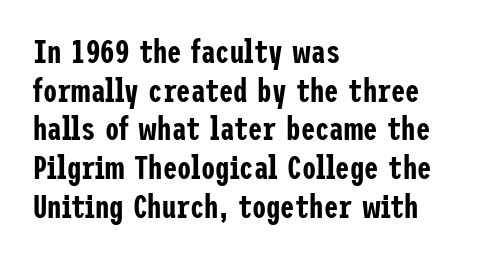
{"serif": "no", "italic": "no", "width": "condensed", "stroke_contrast": "low", "x_height": "medium", "underline": "no", "align": "left", "line_spacing_ratio": 1.21, "letter_spacing": "normal", "letter_spacing_em": 0.0, "glyph_px": 32}
